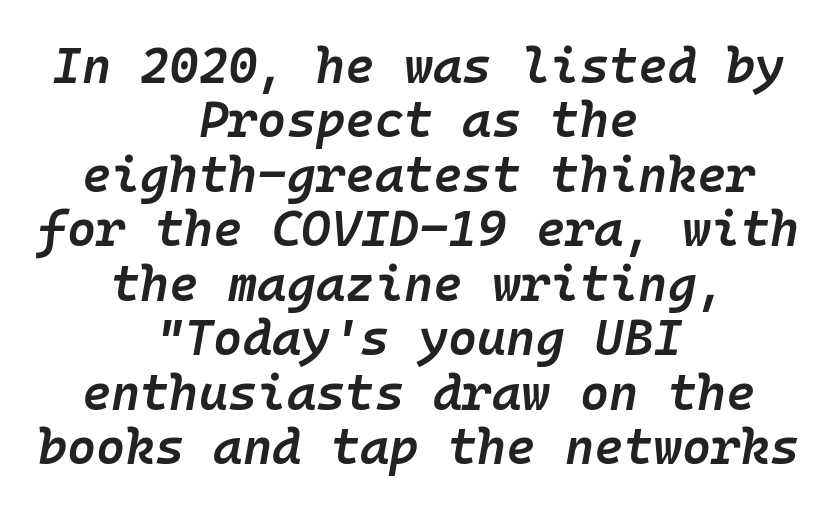
Q: Is the text bold? A: Semi-bold.
Q: Is the text italic (slanted)? A: Yes, it leans right by about 10 degrees.
Q: Is the text underlined? A: No.
Q: How is the paragraph aligned? A: Centered.
Q: Is the spacing between letters normal or unusually wide? A: Normal.
Q: Is the spacing between lines tight, normal or loose? A: Tight.
Q: Width (condensed, normal, or wide)? A: Normal.
Q: Stroke contrast? A: Low.
Q: x-height? A: Medium.
Q: Monospaced? A: Yes.
